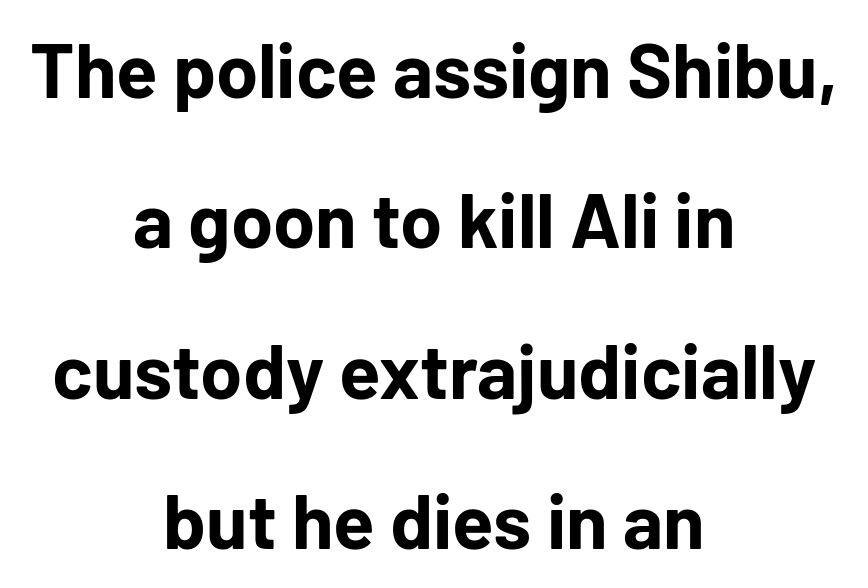
{"serif": "no", "italic": "no", "bold": "yes", "weight": "bold", "width": "normal", "stroke_contrast": "low", "x_height": "medium", "monospaced": "no", "underline": "no", "align": "center", "line_spacing": "loose", "line_spacing_ratio": 1.98, "letter_spacing": "normal", "letter_spacing_em": 0.0, "glyph_px": 76}
